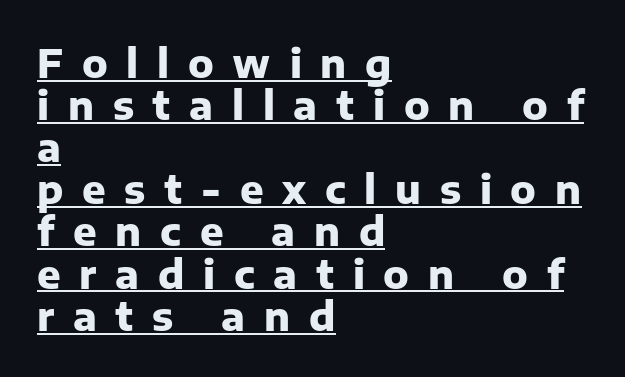
Q: Is the text bold? A: Yes.
Q: Is the text italic (slanted)? A: No, it is upright.
Q: Is the typeface a serif or a sans-serif typeface? A: Sans-serif.
Q: Is the text underlined? A: Yes.
Q: How is the paragraph aligned? A: Left-aligned.
Q: Is the spacing between letters normal or unusually wide? A: Unusually wide.
Q: Is the spacing between lines tight, normal or loose? A: Tight.
Q: Width (condensed, normal, or wide)? A: Normal.
Q: Stroke contrast? A: Low.
Q: x-height? A: Medium.
Q: Monospaced? A: No.
